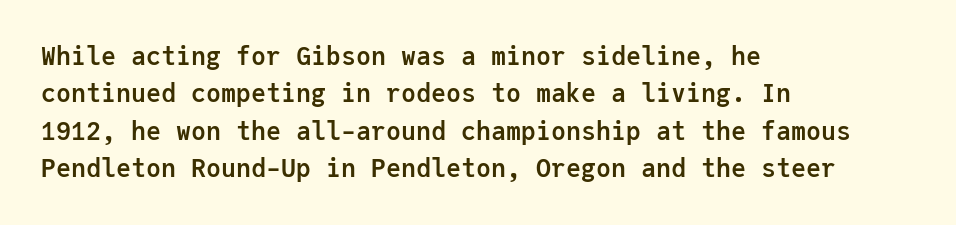
{"italic": "no", "bold": "yes", "underline": "no", "align": "left", "line_spacing": "normal", "line_spacing_ratio": 1.5, "letter_spacing": "normal", "letter_spacing_em": 0.0, "glyph_px": 25}
